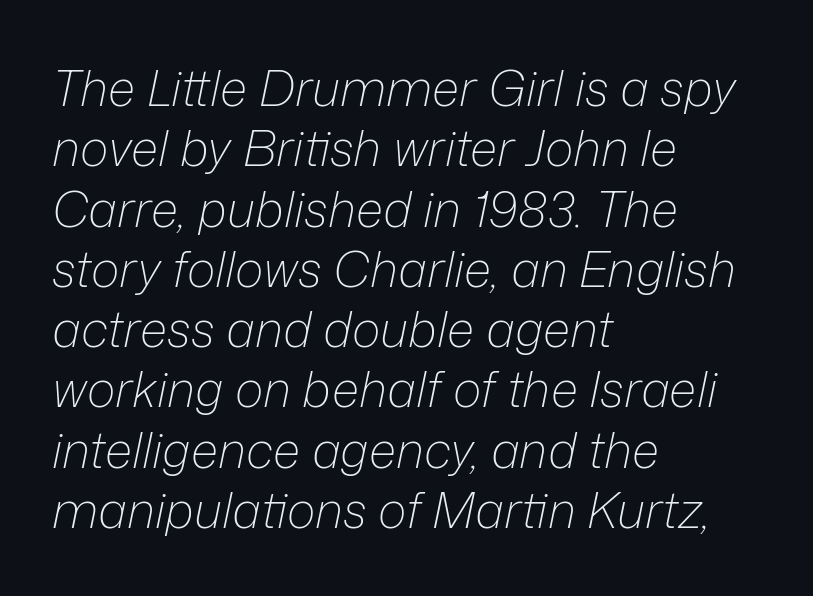
{"italic": "yes", "lean": "right", "slant_degrees": 12, "bold": "no", "weight": "light", "width": "normal", "stroke_contrast": "low", "x_height": "medium", "monospaced": "no", "underline": "no", "align": "left", "line_spacing_ratio": 1.23, "letter_spacing": "normal", "letter_spacing_em": 0.0, "glyph_px": 49}
